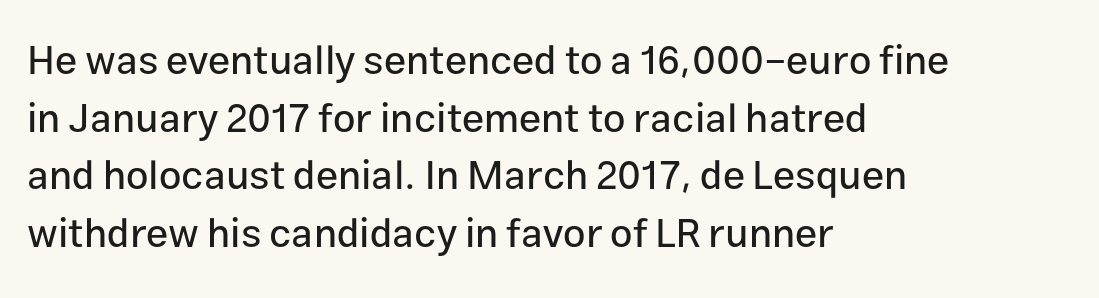
The image shows 40 px sans-serif type, upright; set left-aligned, normal line spacing (1.44x), normal letter spacing, not underlined; low stroke contrast and a medium x-height.
